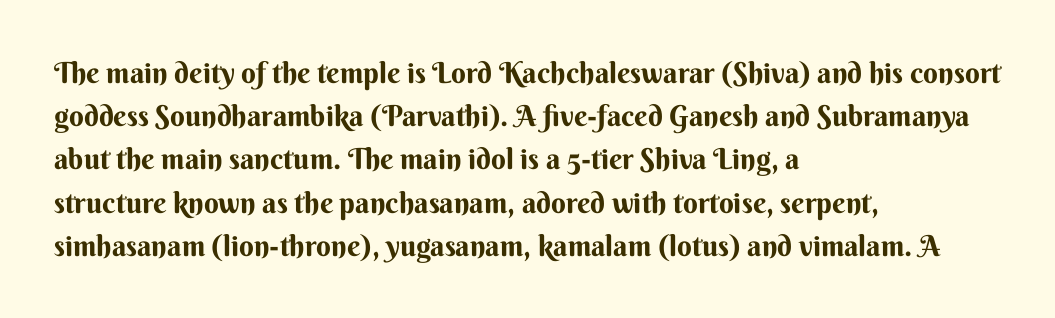
{"serif": "no", "italic": "no", "width": "normal", "stroke_contrast": "medium", "x_height": "small", "monospaced": "no", "underline": "no", "align": "left", "line_spacing": "normal", "line_spacing_ratio": 1.49, "letter_spacing": "normal", "letter_spacing_em": 0.0, "glyph_px": 29}
